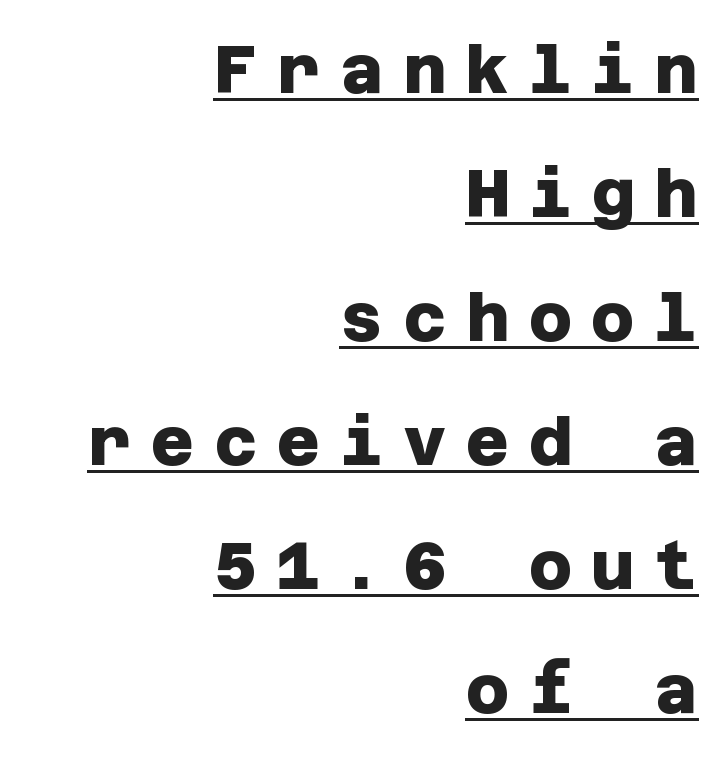
Q: Is the text bold? A: Yes.
Q: Is the typeface a serif or a sans-serif typeface? A: Sans-serif.
Q: Is the text underlined? A: Yes.
Q: How is the paragraph aligned? A: Right-aligned.
Q: Is the spacing between letters normal or unusually wide? A: Unusually wide.
Q: Width (condensed, normal, or wide)? A: Normal.
Q: Stroke contrast? A: Low.
Q: x-height? A: Large.
